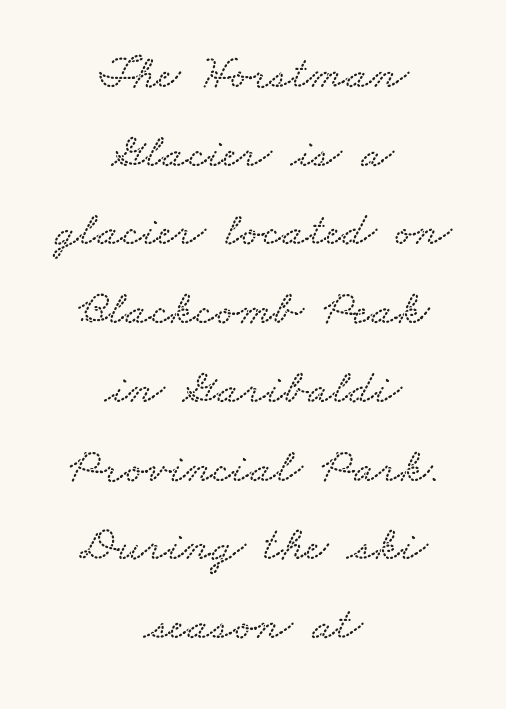
Q: Is the text underlined? A: No.
Q: How is the paragraph aligned? A: Centered.
Q: Is the spacing between letters normal or unusually wide? A: Normal.
Q: Is the spacing between lines tight, normal or loose? A: Normal.
Q: Width (condensed, normal, or wide)? A: Wide.
Q: Stroke contrast? A: Low.
Q: x-height? A: Small.
Q: Monospaced? A: No.
